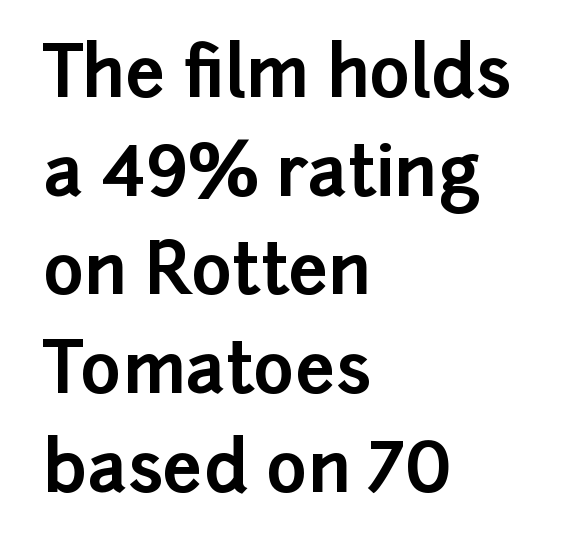
{"serif": "no", "italic": "no", "bold": "yes", "weight": "bold", "width": "normal", "stroke_contrast": "low", "x_height": "medium", "monospaced": "no", "underline": "no", "align": "left", "line_spacing": "normal", "line_spacing_ratio": 1.41, "letter_spacing": "normal", "letter_spacing_em": 0.0, "glyph_px": 70}
